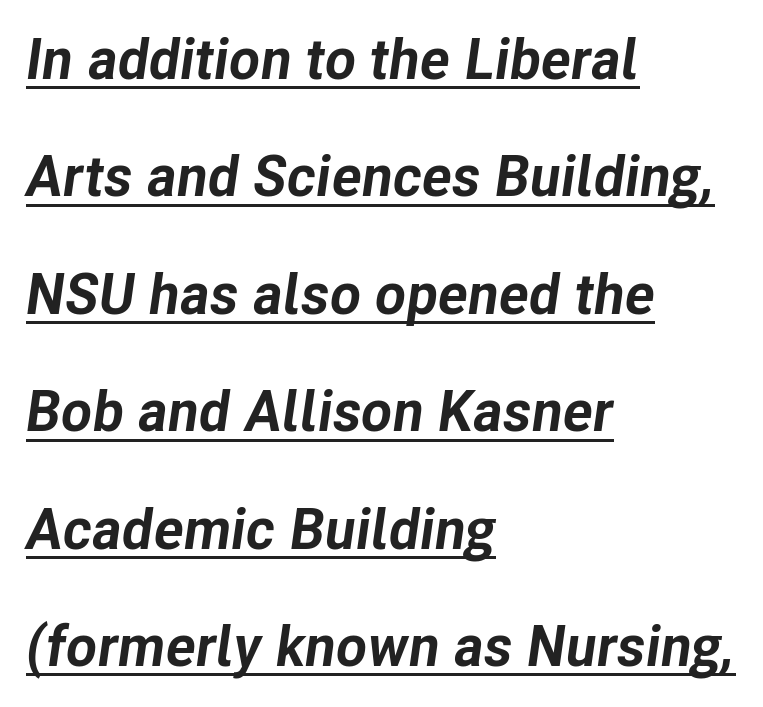
Q: Is the text bold? A: Yes.
Q: Is the text italic (slanted)? A: Yes, it leans right by about 8 degrees.
Q: Is the text underlined? A: Yes.
Q: How is the paragraph aligned? A: Left-aligned.
Q: Is the spacing between letters normal or unusually wide? A: Normal.
Q: Is the spacing between lines tight, normal or loose? A: Loose.
Q: Width (condensed, normal, or wide)? A: Normal.
Q: Stroke contrast? A: Low.
Q: x-height? A: Medium.
Q: Monospaced? A: No.
